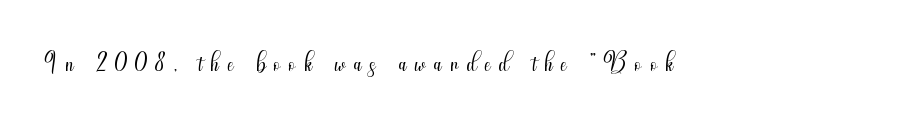
In terms of letterspacing, this is a distinctly airy, spread setting. The area under the type is left untouched. Do the characters align in a grid? No, the font is proportional. A light-to-regular cut is what we see here.
